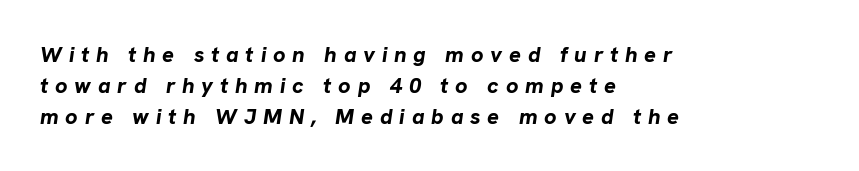
Clear beneath every line of the passage. These lines have a slow, spaced-out rhythm from letter to letter. An italicized treatment has been applied to the whole sample. Line spacing here is normal.
